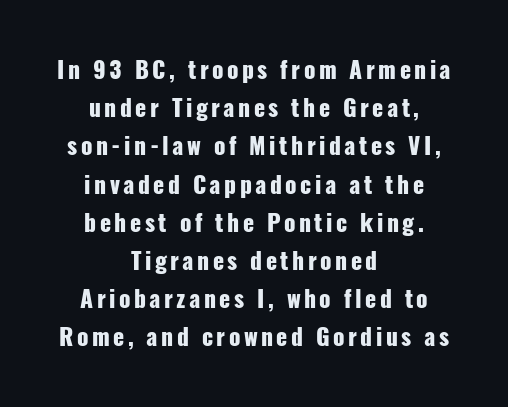
Q: Is the text bold? A: Yes.
Q: Is the text italic (slanted)? A: No, it is upright.
Q: Is the text underlined? A: No.
Q: How is the paragraph aligned? A: Centered.
Q: Is the spacing between lines tight, normal or loose? A: Normal.
